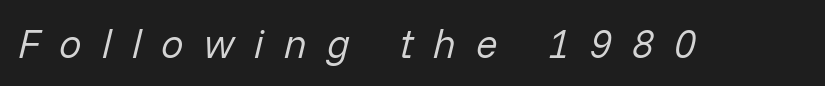
Does the lettering tilt? It does — this is italic. Here the designer chose a conventional face with non-uniform glyph widths. The glyphs are unaccompanied by any horizontal stroke below them. Inter-character spacing is expanded well beyond the font's built-in metrics.
